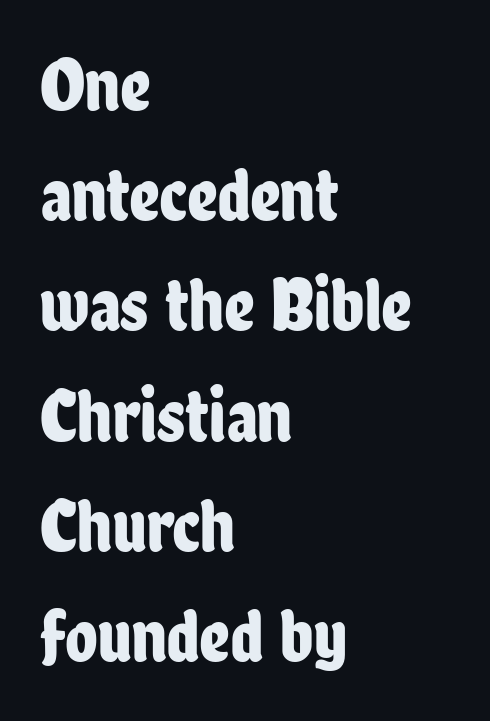
{"serif": "no", "italic": "no", "width": "condensed", "stroke_contrast": "low", "x_height": "medium", "monospaced": "no", "underline": "no", "align": "left", "line_spacing": "normal", "line_spacing_ratio": 1.47, "letter_spacing": "normal", "letter_spacing_em": 0.0, "glyph_px": 75}
